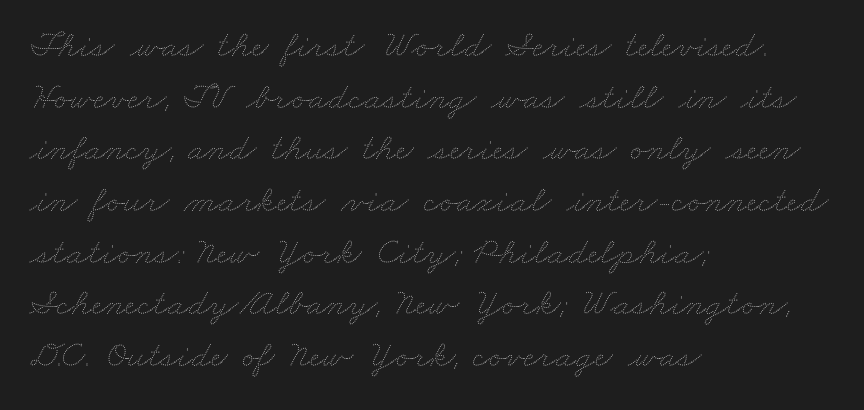
{"bold": "no", "weight": "thin", "width": "wide", "stroke_contrast": "medium", "x_height": "small", "monospaced": "no", "underline": "no", "align": "left", "line_spacing": "normal", "line_spacing_ratio": 1.36, "letter_spacing": "normal", "letter_spacing_em": 0.0, "glyph_px": 38}
